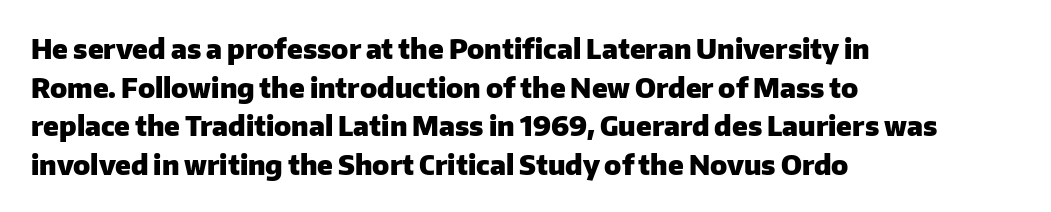
The glyphs are unaccompanied by any horizontal stroke below them. Alignment: flush left. Its strokes are broad and dark, the hallmark of bold type. Designer's note — italics off, roman on.
